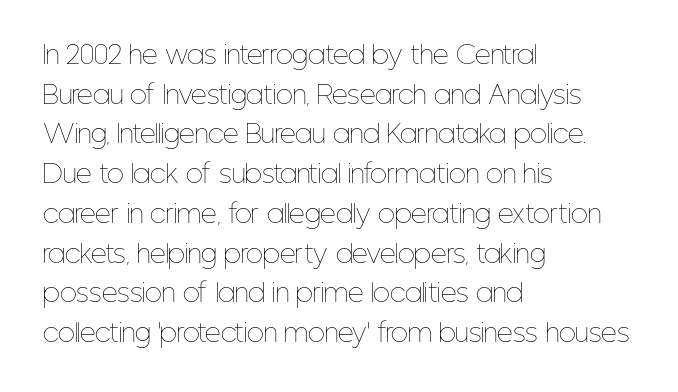
Q: Is the text bold? A: No.
Q: Is the text italic (slanted)? A: No, it is upright.
Q: Is the text underlined? A: No.
Q: How is the paragraph aligned? A: Left-aligned.
Q: Is the spacing between letters normal or unusually wide? A: Normal.
Q: Is the spacing between lines tight, normal or loose? A: Normal.
